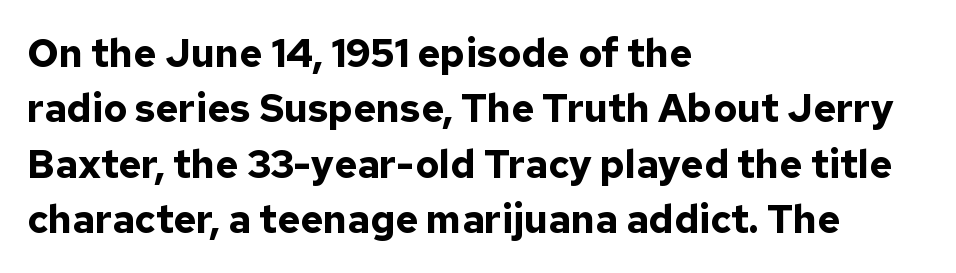
Q: Is the text bold? A: Yes.
Q: Is the text italic (slanted)? A: No, it is upright.
Q: Is the typeface a serif or a sans-serif typeface? A: Sans-serif.
Q: Is the text underlined? A: No.
Q: How is the paragraph aligned? A: Left-aligned.
Q: Is the spacing between letters normal or unusually wide? A: Normal.
Q: Is the spacing between lines tight, normal or loose? A: Normal.
Q: Width (condensed, normal, or wide)? A: Normal.
Q: Stroke contrast? A: Low.
Q: x-height? A: Medium.
Q: Monospaced? A: No.
